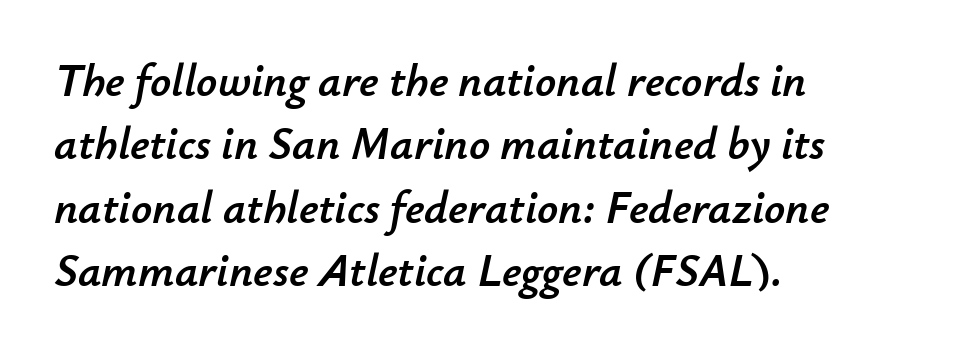
The image shows 46 px text type, italic (leaning right); set left-aligned, normal line spacing (1.38x), normal letter spacing, not underlined; low stroke contrast and a small x-height.
